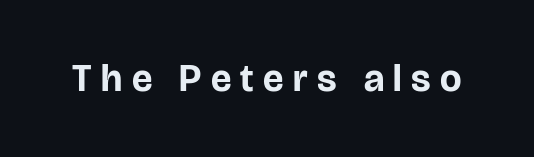
The image shows 38 px bold sans-serif type, upright; set unusually wide letter spacing (+0.25 em), not underlined; low stroke contrast and a large x-height.
